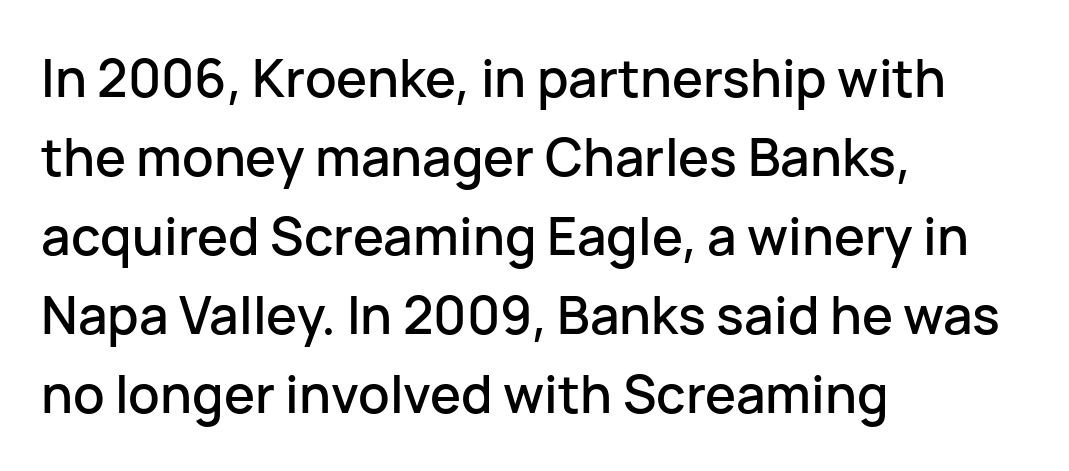
The horizontal fit of the characters is conventional and even. Regarding leading, the lines here are spaced in the standard way. Notice how the passage keeps a crisp vertical edge on the left only. To sum up the face: it is a sans, with no serifs. Posture: upright roman.
